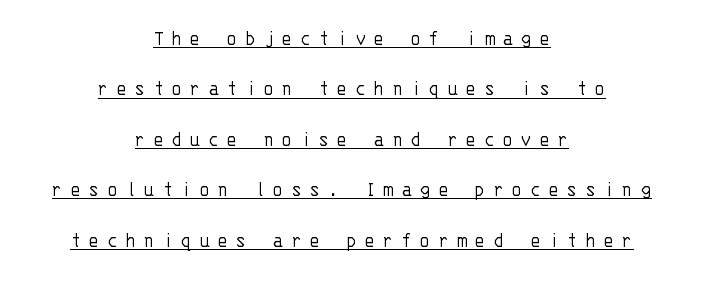
It's the straight-up-and-down kind of type. The typesetting does not lean heavy: it is not bold. Notice the wide empty band between every row — that's loose leading. Each word looks stretched out because of the extra space between its letters. The passage shown is underscored from start to finish.
